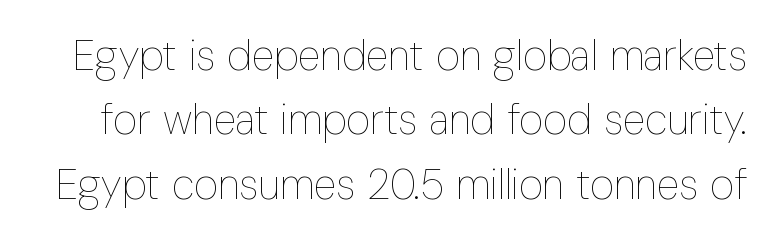
The image shows 42 px thin, condensed type, upright; set normal line spacing (1.53x), normal letter spacing, not underlined; low stroke contrast and a medium x-height.
